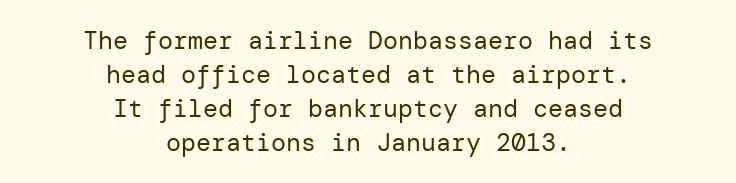
The image shows 25 px text type, upright; set centered, normal line spacing (1.36x), normal letter spacing, not underlined.
